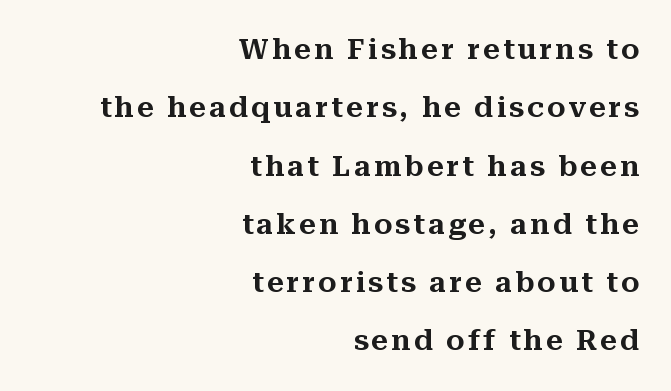
{"serif": "yes", "italic": "no", "width": "normal", "stroke_contrast": "medium", "x_height": "medium", "monospaced": "no", "underline": "no", "align": "right", "line_spacing": "loose", "line_spacing_ratio": 2.01, "glyph_px": 29}
